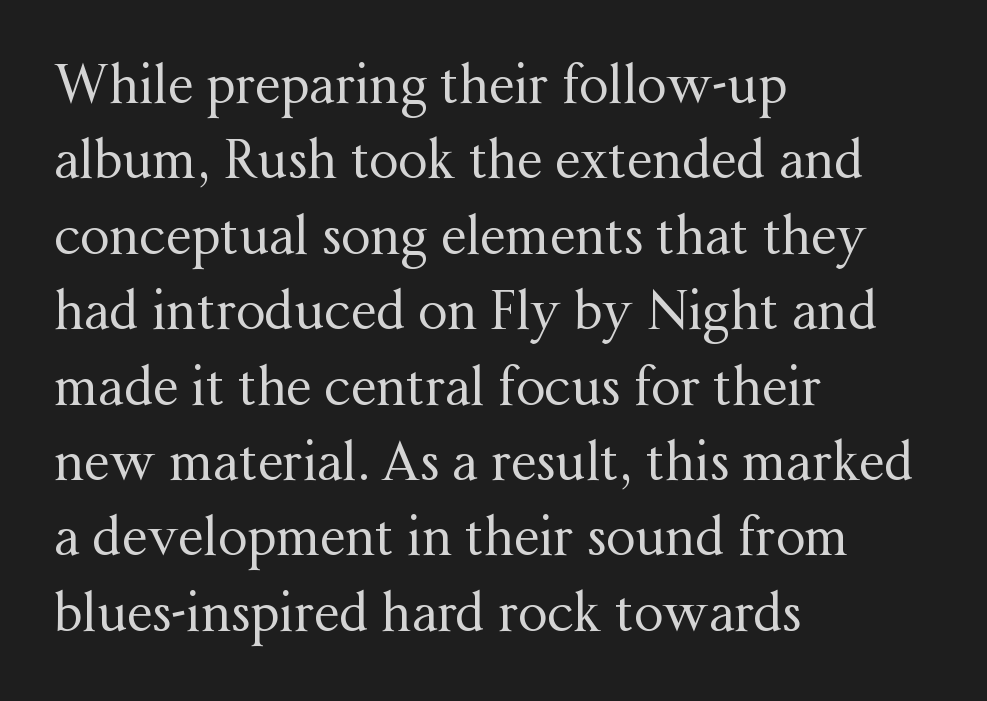
Honestly, the letter spacing is just normal — you wouldn't notice it. Vertical strokes here are truly vertical. The passage is arranged the way most books set body copy — flush left. Check under the words: just untouched page. Baseline-to-baseline distance is the conventional proportion of letter height. Font category for this specimen: serif.
